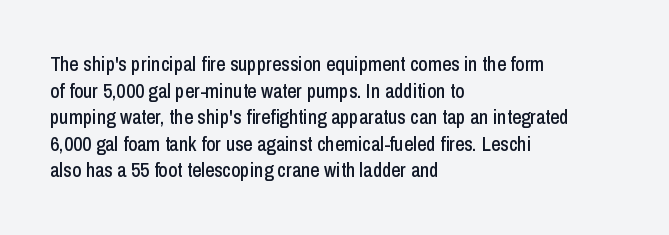
Which margin do the lines hug? The left one — the right edge is uneven. Do the letters lean? They stand straight. Students, note that the glyphs here touch the page at normal intervals. The block of text has a typical density, with ordinary space between rows. Unmarked baselines from the first word to the last.
